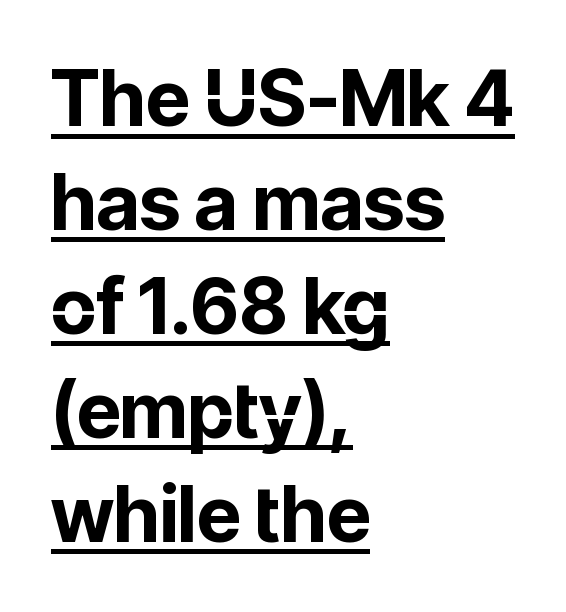
You can tell it's not italic because the verticals are truly vertical. These lines are rendered in a variable-pitch font. Nothing sits at the stroke ends, so this counts as sans-serif. Stroke thickness is high; the sample reads as a true bold. In CSS terms this would be text-align: left. How are the letters spaced? Ordinarily, with no added tracking.
